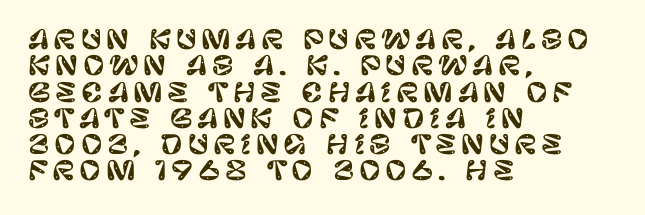
Q: Is the text italic (slanted)? A: Yes.
Q: Is the text underlined? A: No.
Q: How is the paragraph aligned? A: Left-aligned.
Q: Is the spacing between lines tight, normal or loose? A: Tight.
